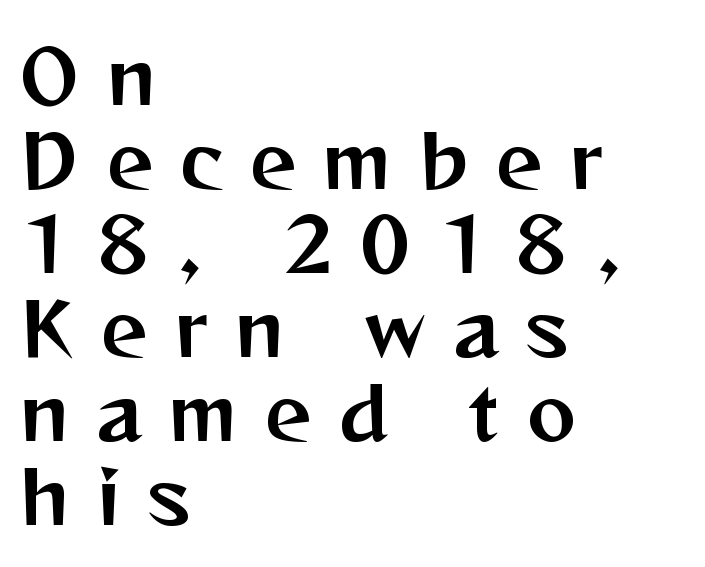
Is this a fixed-width face? No — the glyphs have proportional, varying widths. Nobody drew a line under any word here. The face used here is a sans, in the tradition of grotesques and geometrics. Horizontal alignment here is leftward, the default for most running prose. Words appear elongated and porous because spacing is wide. The lettering stays uniformly vertical, giving the passage a roman look.
